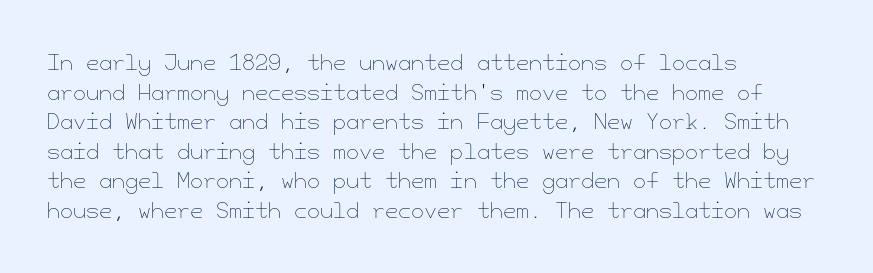
Q: Is the text bold? A: No.
Q: Is the text italic (slanted)? A: No, it is upright.
Q: Is the text underlined? A: No.
Q: How is the paragraph aligned? A: Left-aligned.
Q: Is the spacing between letters normal or unusually wide? A: Normal.
Q: Is the spacing between lines tight, normal or loose? A: Normal.
